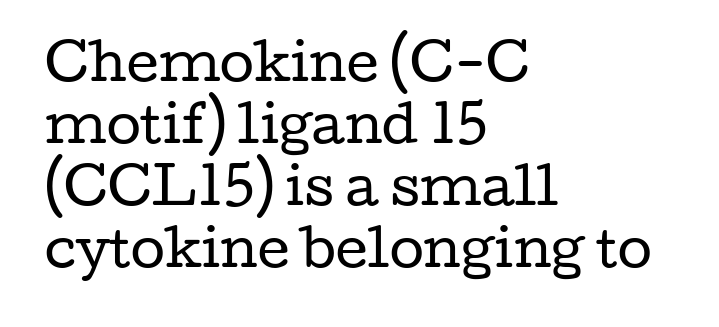
The typesetter chose a ragged-right arrangement here. The typesetting does not lean heavy: it is not bold. Font category for this specimen: serif. A clean baseline with only descenders dipping below it. These lines were composed using upright roman letters.
